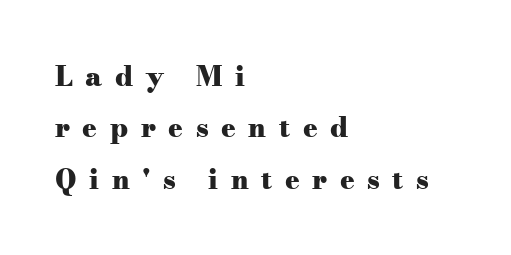
The image shows 27 px bold type, upright; set left-aligned, loose line spacing (1.9x), unusually wide letter spacing (+0.47 em), not underlined.
